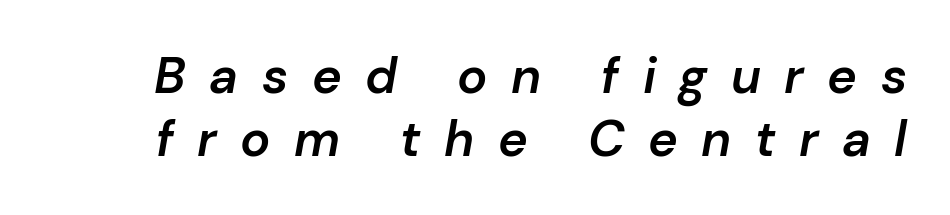
Would a proofreader flag this as italicized? Yes. Honestly, the row spacing looks completely unremarkable. The letters advance in unequal steps, a hallmark of proportional type. Letters rest on an invisible, unmarked baseline. Caption: semibold face, moderately heavy strokes. Glyph-to-glyph distance is far greater than everyday printed text.
